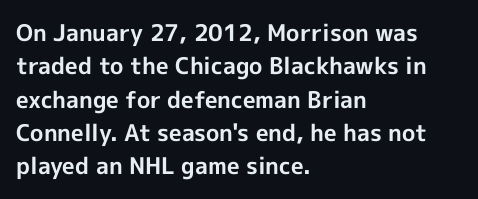
The image shows 23 px bold type, upright; set left-aligned, normal line spacing (1.45x), normal letter spacing, not underlined.
